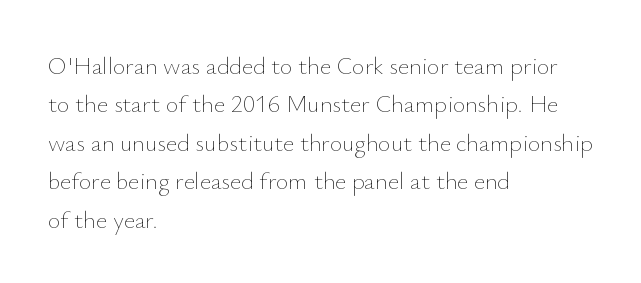
The image shows 24 px text type, upright; set left-aligned, normal line spacing (1.6x), normal letter spacing, not underlined.
